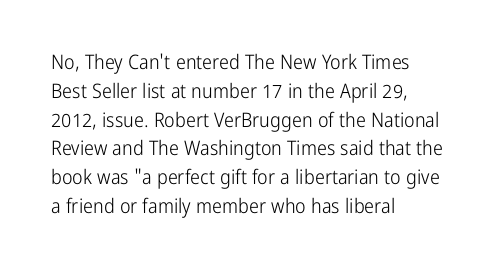
The image shows 20 px text type, upright; set left-aligned, normal line spacing (1.44x), normal letter spacing, not underlined.
